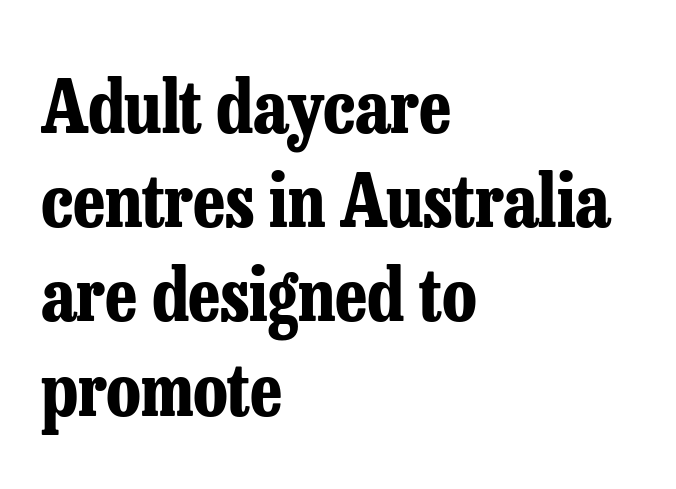
If you drew a line through each stem, it would be perfectly vertical. The line texture is even and compact thanks to regular tracking. Type style note: has serifs. Which margin do the lines hug? The left one — the right edge is uneven. Compared with an ordinary text face, these strokes are far heavier — a full bold. Letters rest on an invisible, unmarked baseline.
